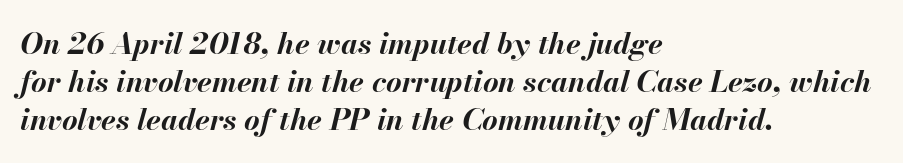
{"italic": "yes", "lean": "right", "slant_degrees": 13, "bold": "yes", "weight": "bold", "width": "normal", "stroke_contrast": "medium", "x_height": "small", "monospaced": "no", "underline": "no", "align": "left", "line_spacing": "normal", "line_spacing_ratio": 1.27, "letter_spacing": "normal", "letter_spacing_em": 0.0, "glyph_px": 30}
